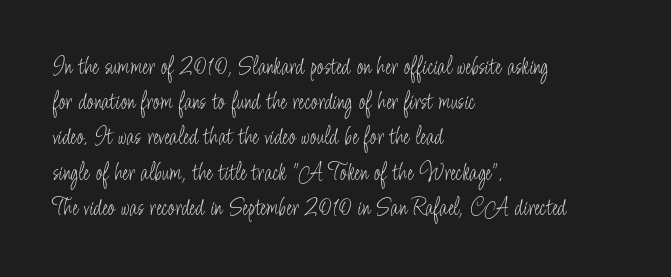
Q: Is the text bold? A: No.
Q: Is the text italic (slanted)? A: Yes.
Q: Is the text underlined? A: No.
Q: How is the paragraph aligned? A: Left-aligned.
Q: Is the spacing between letters normal or unusually wide? A: Normal.
Q: Is the spacing between lines tight, normal or loose? A: Normal.
